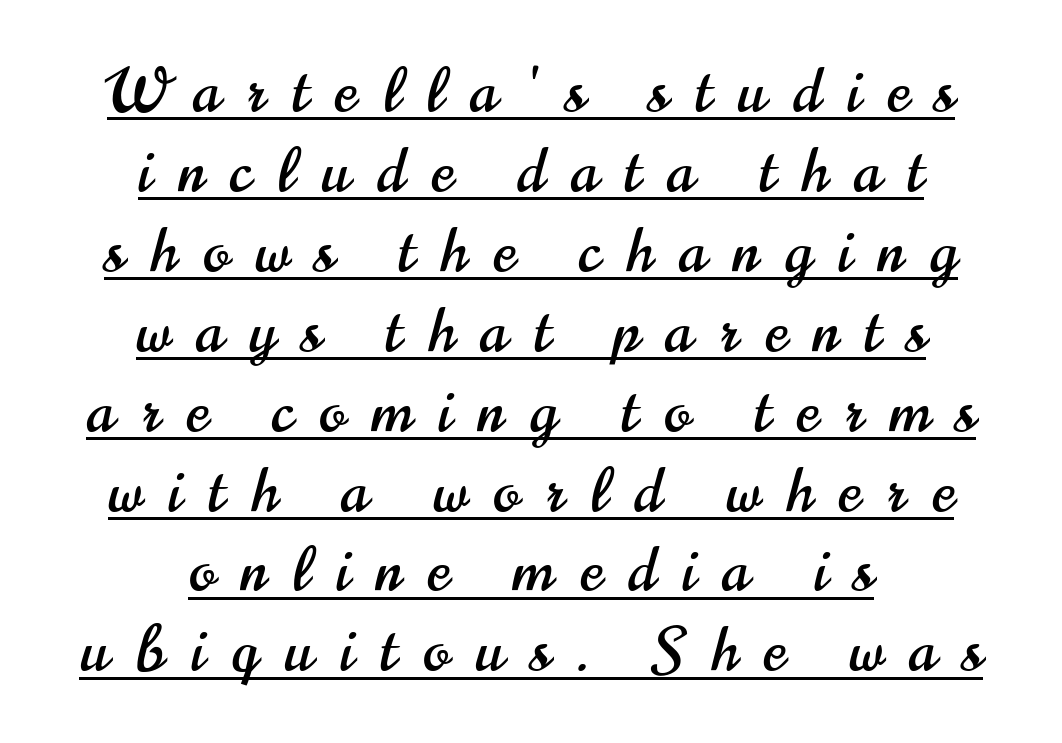
{"serif": "no", "width": "condensed", "stroke_contrast": "high", "x_height": "small", "monospaced": "no", "underline": "yes", "align": "center", "line_spacing": "normal", "line_spacing_ratio": 1.31, "letter_spacing": "wide", "letter_spacing_em": 0.43, "glyph_px": 61}
